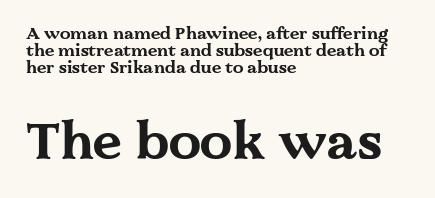
{"serif": "yes", "italic": "no", "bold": "yes", "weight": "bold", "width": "wide", "stroke_contrast": "medium", "x_height": "medium", "monospaced": "no", "underline": "no", "align": "left", "line_spacing": "tight", "line_spacing_ratio": 0.99, "letter_spacing": "normal", "letter_spacing_em": 0.0, "larger_block": "second", "size_ratio": 3.06, "glyph_px": 52}
